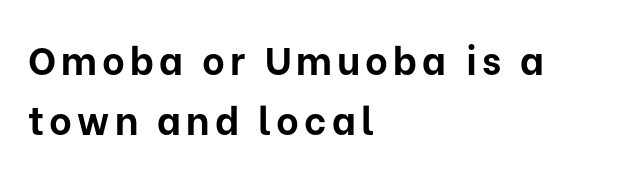
Q: Is the text bold? A: Yes.
Q: Is the text italic (slanted)? A: No, it is upright.
Q: Is the typeface a serif or a sans-serif typeface? A: Sans-serif.
Q: Is the text underlined? A: No.
Q: How is the paragraph aligned? A: Left-aligned.
Q: Is the spacing between lines tight, normal or loose? A: Normal.
Q: Width (condensed, normal, or wide)? A: Normal.
Q: Stroke contrast? A: Low.
Q: x-height? A: Medium.
Q: Monospaced? A: No.
